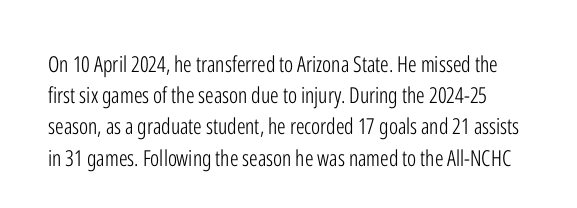
{"italic": "no", "bold": "no", "underline": "no", "line_spacing": "normal", "line_spacing_ratio": 1.42, "letter_spacing": "normal", "letter_spacing_em": 0.0, "glyph_px": 22}
